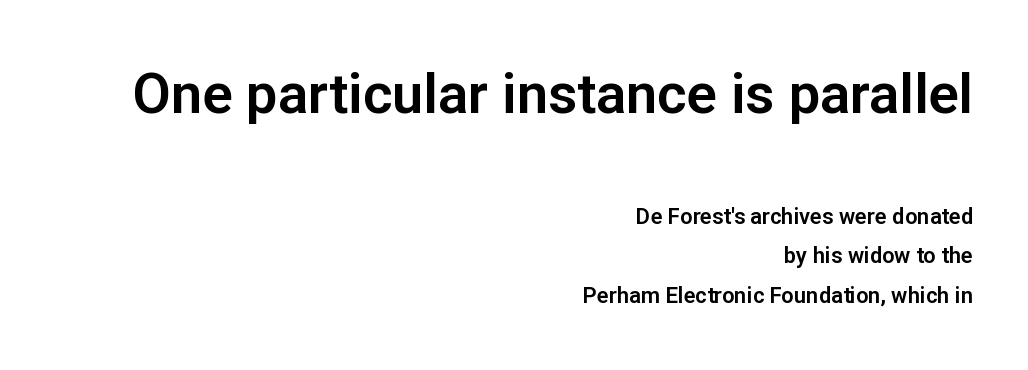
The image shows 56 px sans-serif type, upright; set right-aligned, line spacing 1.8x, normal letter spacing, not underlined; the first (top) block is 2.55x larger; low stroke contrast and a medium x-height.
